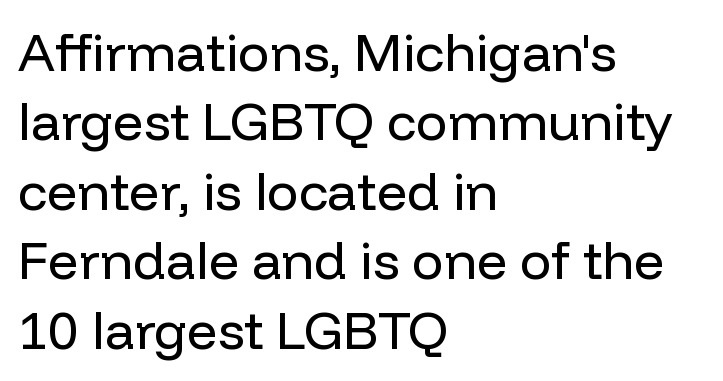
Q: Is the text bold? A: No.
Q: Is the text italic (slanted)? A: No, it is upright.
Q: Is the typeface a serif or a sans-serif typeface? A: Sans-serif.
Q: Is the text underlined? A: No.
Q: How is the paragraph aligned? A: Left-aligned.
Q: Is the spacing between letters normal or unusually wide? A: Normal.
Q: Is the spacing between lines tight, normal or loose? A: Normal.
Q: Width (condensed, normal, or wide)? A: Normal.
Q: Stroke contrast? A: Low.
Q: x-height? A: Medium.
Q: Monospaced? A: No.
